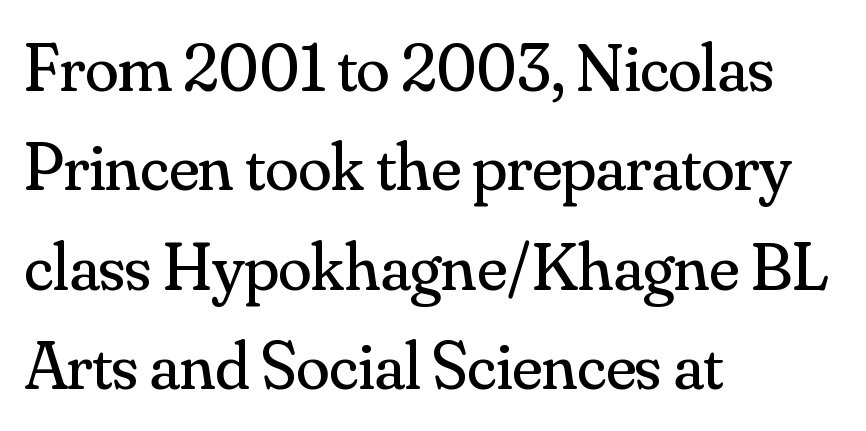
The image shows 68 px regular-weight serif type, upright; set left-aligned, normal line spacing (1.46x), normal letter spacing, not underlined; medium stroke contrast and a small x-height.
